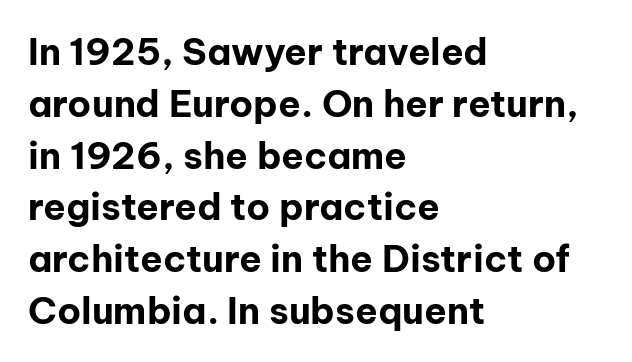
The image shows 37 px bold sans-serif type, upright; set left-aligned, normal line spacing (1.4x), normal letter spacing, not underlined; low stroke contrast and a medium x-height.
